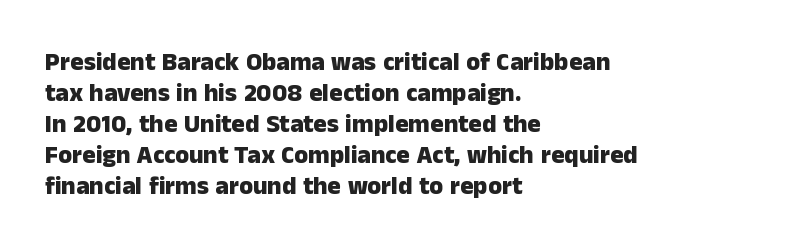
Q: Is the text bold? A: Yes.
Q: Is the text italic (slanted)? A: No, it is upright.
Q: Is the text underlined? A: No.
Q: How is the paragraph aligned? A: Left-aligned.
Q: Is the spacing between letters normal or unusually wide? A: Normal.
